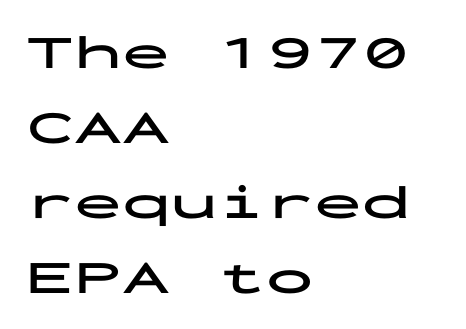
The passage shown is typed in a monospace face where columns stay perfectly aligned. Each line starts at the same left margin while the right side varies. Between one letter and the next there's only the usual sliver of space. In terms of letterform style, serifs are entirely absent.
